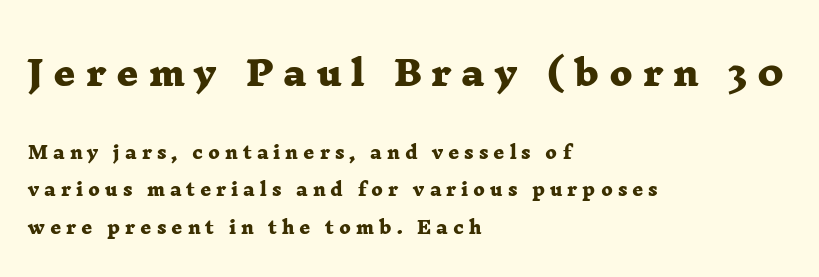
Q: Is the text bold? A: Yes.
Q: Is the typeface a serif or a sans-serif typeface? A: Serif.
Q: Is the text underlined? A: No.
Q: How is the paragraph aligned? A: Left-aligned.
Q: Is the spacing between letters normal or unusually wide? A: Unusually wide.
Q: Is the spacing between lines tight, normal or loose? A: Loose.
Q: Which block of text is set in a larger size, the first (top) or the second (bottom)? A: The first (top) one.
Q: Width (condensed, normal, or wide)? A: Wide.
Q: Stroke contrast? A: Low.
Q: x-height? A: Medium.
Q: Monospaced? A: No.
